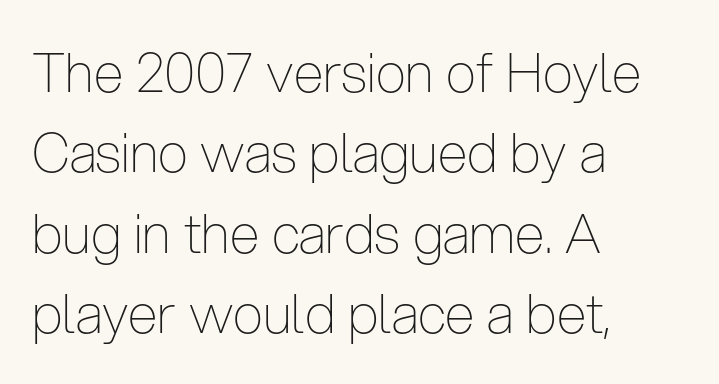
The image shows 54 px thin, condensed sans-serif type, upright; set left-aligned, normal line spacing (1.49x), normal letter spacing, not underlined; low stroke contrast and a medium x-height.
